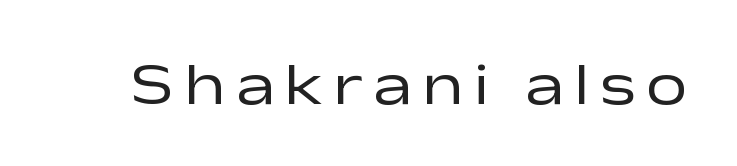
Italic? Not at all — the glyphs are vertical. Proportional: the letters do not fall into vertical columns. Descenders hang freely into open space. Think standard paragraph weight, or any step lighter than that. The font family rendered here belongs to the sans-serif group.
